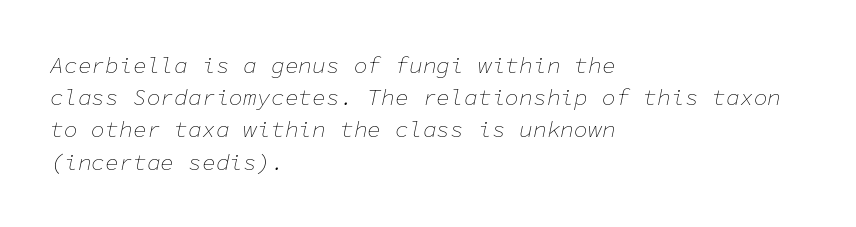
Q: Is the text bold? A: No.
Q: Is the text italic (slanted)? A: Yes, it leans right by about 11 degrees.
Q: Is the text underlined? A: No.
Q: How is the paragraph aligned? A: Left-aligned.
Q: Is the spacing between letters normal or unusually wide? A: Normal.
Q: Is the spacing between lines tight, normal or loose? A: Normal.
